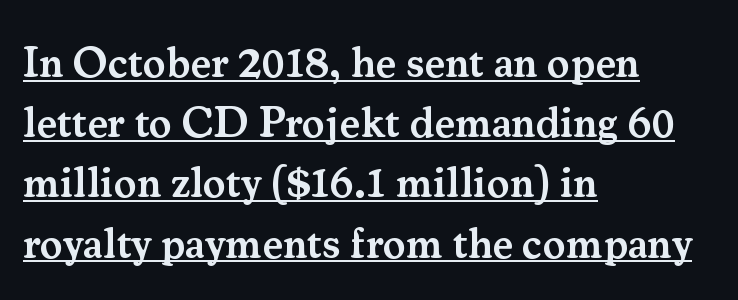
The image shows 43 px semibold serif type, upright; set left-aligned, normal line spacing (1.4x), normal letter spacing, underlined; medium stroke contrast and a small x-height.
